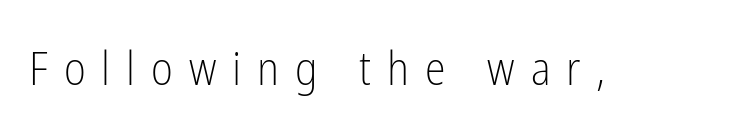
The image shows 47 px light, condensed sans-serif type, upright; set unusually wide letter spacing (+0.34 em), not underlined; low stroke contrast and a medium x-height.
